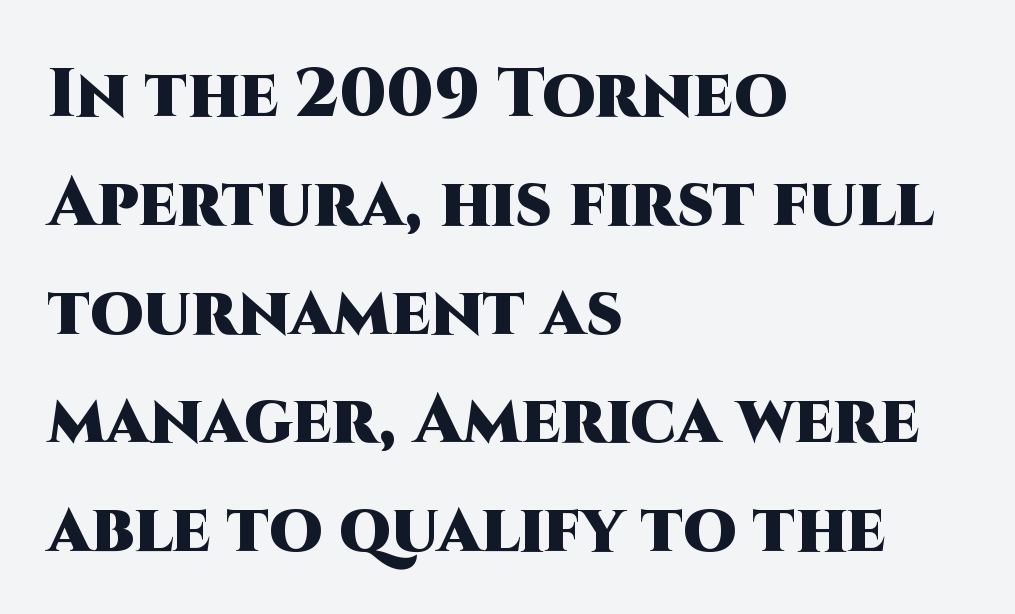
Posture: upright roman. Looks like regular typesetting: each glyph gets only the width it needs. Teacher's note: observe the even left margin — that is flush-left alignment. Students, observe: this is what conventionally led text looks like.
